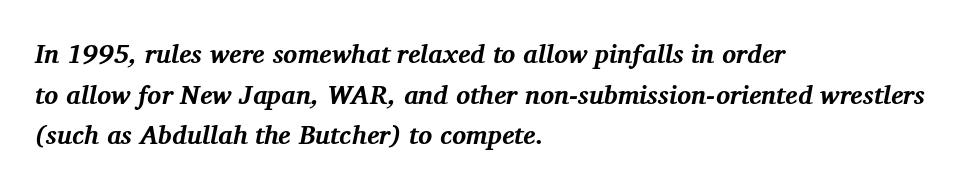
{"italic": "yes", "lean": "right", "slant_degrees": 11, "bold": "yes", "underline": "no", "align": "left", "line_spacing": "normal", "line_spacing_ratio": 1.56, "letter_spacing": "normal", "letter_spacing_em": 0.0, "glyph_px": 26}
